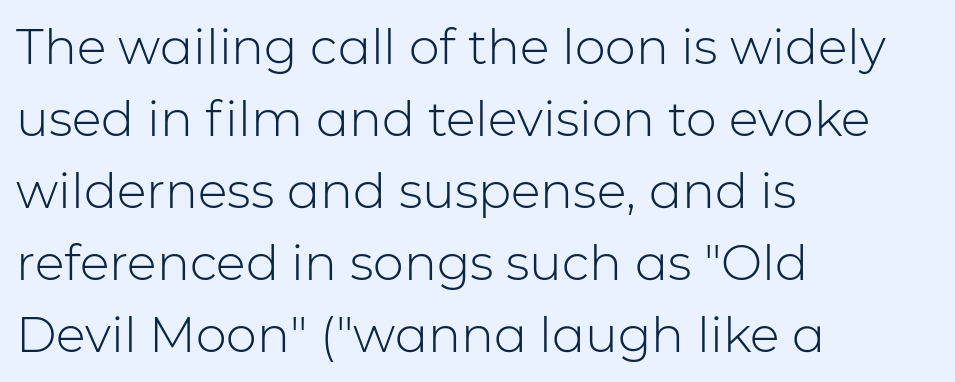
Q: Is the text bold? A: No.
Q: Is the text italic (slanted)? A: No, it is upright.
Q: Is the typeface a serif or a sans-serif typeface? A: Sans-serif.
Q: Is the text underlined? A: No.
Q: How is the paragraph aligned? A: Left-aligned.
Q: Is the spacing between letters normal or unusually wide? A: Normal.
Q: Is the spacing between lines tight, normal or loose? A: Normal.
Q: Width (condensed, normal, or wide)? A: Normal.
Q: Stroke contrast? A: Low.
Q: x-height? A: Medium.
Q: Monospaced? A: No.
